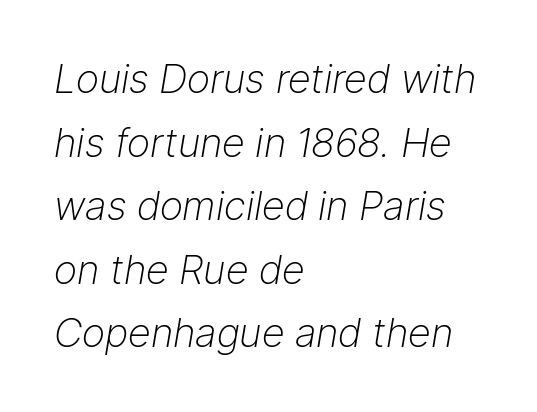
Decoration check: the copy has no underline. The font's italic variant was chosen for this text. Proportional: the letters do not fall into vertical columns. A classic flush-left, rag-right setting is used for this passage. Evenly set lines give the paragraph a standard silhouette.
